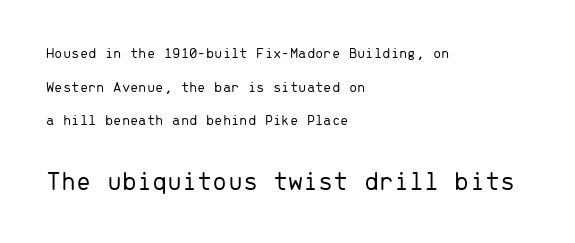
Q: Is the text bold? A: No.
Q: Is the text italic (slanted)? A: No, it is upright.
Q: Is the text underlined? A: No.
Q: How is the paragraph aligned? A: Left-aligned.
Q: Is the spacing between letters normal or unusually wide? A: Normal.
Q: Is the spacing between lines tight, normal or loose? A: Loose.
Q: Which block of text is set in a larger size, the first (top) or the second (bottom)? A: The second (bottom) one.
